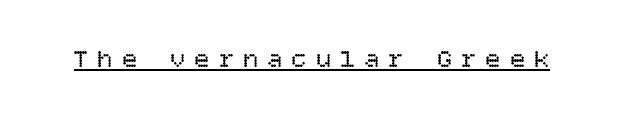
{"italic": "no", "bold": "no", "underline": "yes", "letter_spacing": "wide", "letter_spacing_em": 0.37, "glyph_px": 25}
